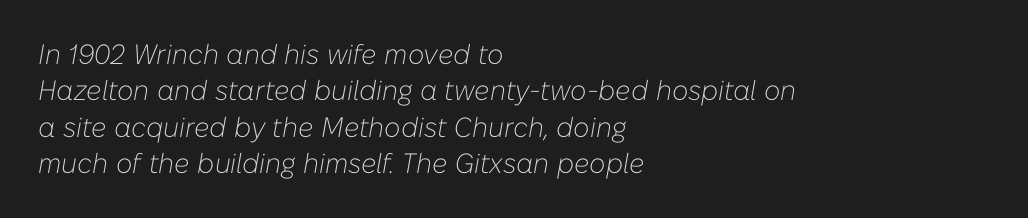
The image shows 28 px light type, italic (leaning right); set left-aligned, normal line spacing (1.3x), normal letter spacing, not underlined; low stroke contrast and a medium x-height.
